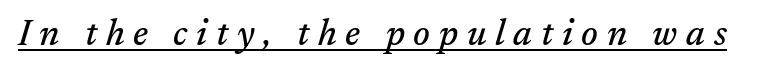
{"serif": "yes", "italic": "yes", "lean": "right", "slant_degrees": 17, "width": "normal", "stroke_contrast": "medium", "x_height": "medium", "monospaced": "no", "underline": "yes", "letter_spacing": "wide", "letter_spacing_em": 0.24, "glyph_px": 36}
